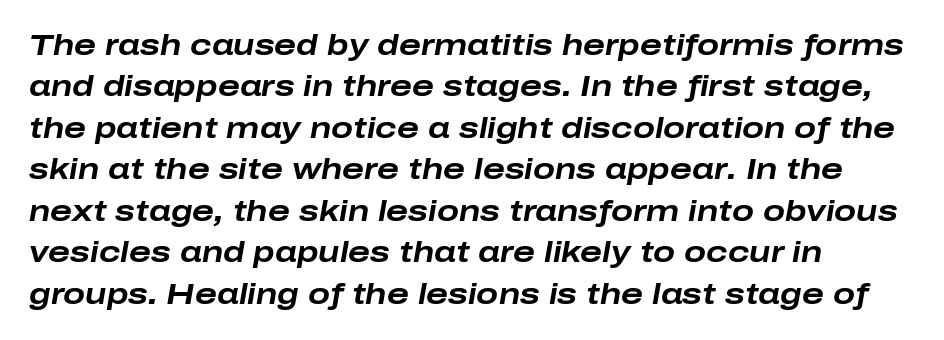
Q: Is the text bold? A: Yes.
Q: Is the text italic (slanted)? A: Yes, it leans right by about 10 degrees.
Q: Is the text underlined? A: No.
Q: How is the paragraph aligned? A: Left-aligned.
Q: Is the spacing between letters normal or unusually wide? A: Normal.
Q: Is the spacing between lines tight, normal or loose? A: Normal.
Q: Width (condensed, normal, or wide)? A: Wide.
Q: Stroke contrast? A: Low.
Q: x-height? A: Medium.
Q: Monospaced? A: No.
